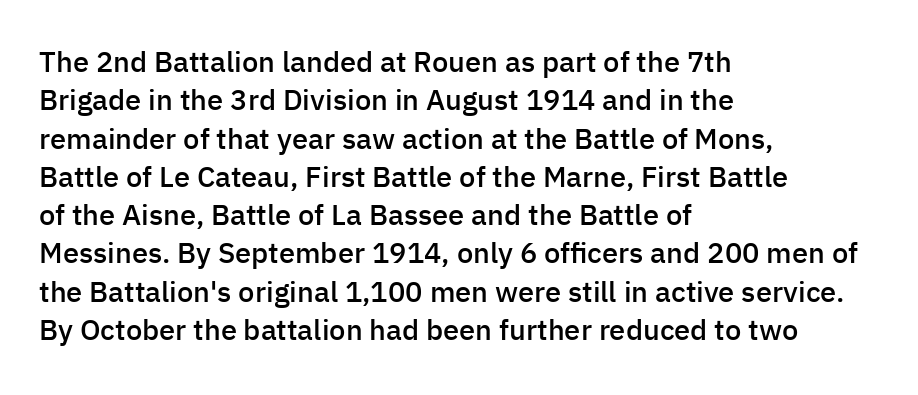
The image shows 29 px semibold sans-serif type, upright; set left-aligned, normal line spacing (1.32x), normal letter spacing, not underlined; low stroke contrast and a medium x-height.
